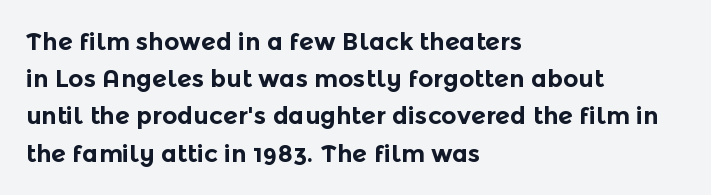
Q: Is the text bold? A: Yes.
Q: Is the text italic (slanted)? A: No, it is upright.
Q: Is the text underlined? A: No.
Q: How is the paragraph aligned? A: Left-aligned.
Q: Is the spacing between letters normal or unusually wide? A: Normal.
Q: Is the spacing between lines tight, normal or loose? A: Normal.
